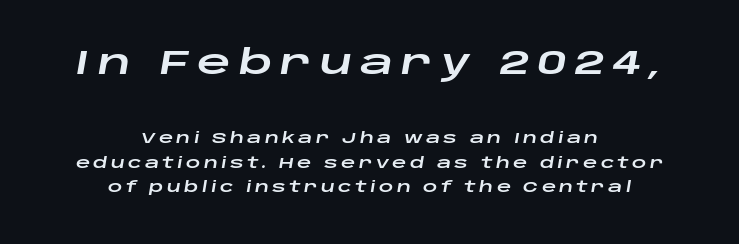
{"italic": "yes", "lean": "right", "slant_degrees": 10, "width": "wide", "stroke_contrast": "low", "x_height": "large", "monospaced": "no", "underline": "no", "align": "center", "line_spacing_ratio": 1.75, "letter_spacing": "wide", "letter_spacing_em": 0.24, "larger_block": "first", "size_ratio": 2.36, "glyph_px": 33}
